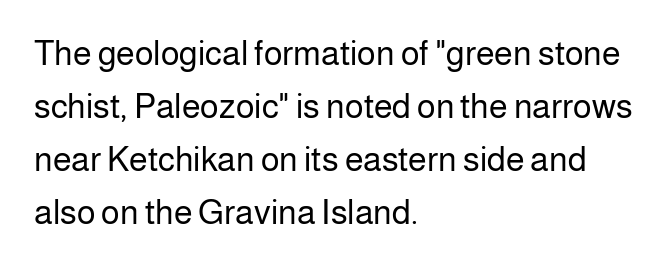
The image shows 34 px regular-weight sans-serif type, upright; set left-aligned, normal line spacing (1.56x), normal letter spacing, not underlined; low stroke contrast and a medium x-height.
